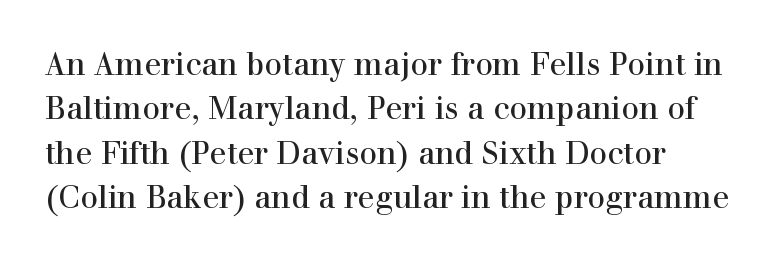
Characters remain perfectly vertical along every line. Beneath every word, the page is bare. The passage shown is typed in a proportional face where columns would drift. Each new line begins a customary step beneath the previous one. Serifs: yes, visible at the terminals of the letterforms.
